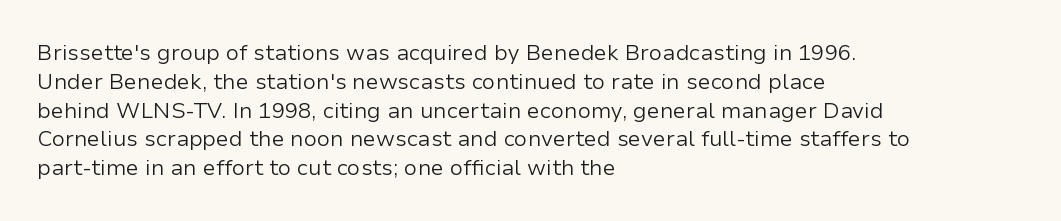
No extra ink here — the face is not bold. The ragged edge is on the right, which tells us the setting is flush left. Decoration check: the copy has no underline. Between one letter and the next there's only the usual sliver of space. No italicization has been applied; the sample stays upright. Successive baselines arrive at the customary interval.
